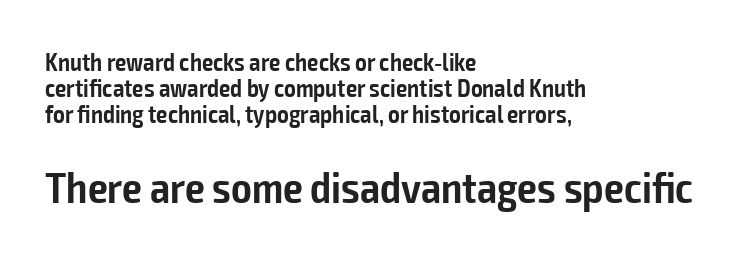
Q: Is the text bold? A: Semi-bold.
Q: Is the text italic (slanted)? A: No, it is upright.
Q: Is the typeface a serif or a sans-serif typeface? A: Sans-serif.
Q: Is the text underlined? A: No.
Q: How is the paragraph aligned? A: Left-aligned.
Q: Is the spacing between letters normal or unusually wide? A: Normal.
Q: Is the spacing between lines tight, normal or loose? A: Tight.
Q: Which block of text is set in a larger size, the first (top) or the second (bottom)? A: The second (bottom) one.
Q: Width (condensed, normal, or wide)? A: Condensed.
Q: Stroke contrast? A: Low.
Q: x-height? A: Medium.
Q: Monospaced? A: No.
